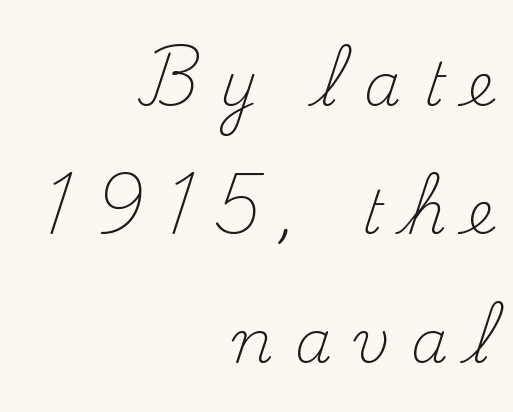
{"serif": "yes", "bold": "no", "weight": "light", "width": "normal", "stroke_contrast": "medium", "x_height": "small", "monospaced": "no", "underline": "no", "align": "right", "line_spacing": "loose", "line_spacing_ratio": 2.14, "letter_spacing": "wide", "letter_spacing_em": 0.36, "glyph_px": 60}
